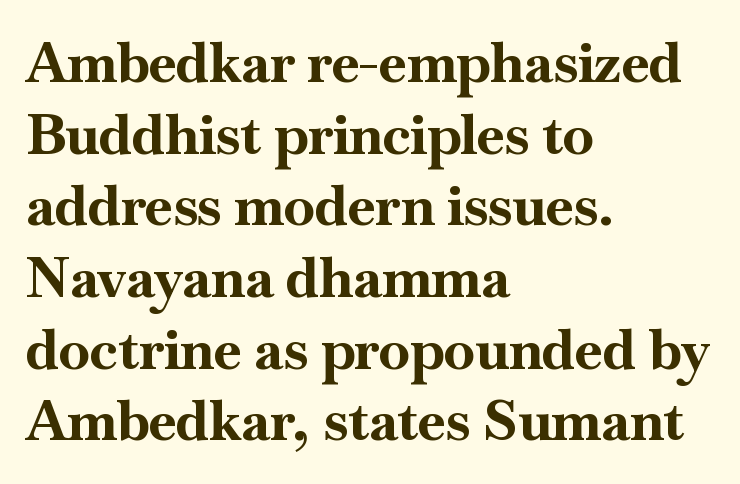
{"serif": "yes", "italic": "no", "bold": "yes", "weight": "bold", "width": "normal", "stroke_contrast": "high", "x_height": "small", "monospaced": "no", "underline": "no", "align": "left", "line_spacing": "normal", "line_spacing_ratio": 1.28, "letter_spacing": "normal", "letter_spacing_em": 0.0, "glyph_px": 56}
